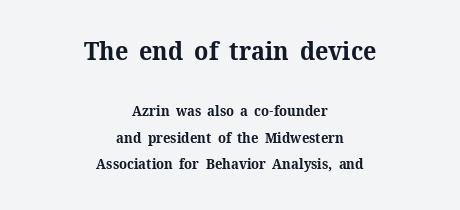
Stroke thickness is high; the sample reads as a true bold. Nothing unusual about the tracking: characters are spaced as the font intends. A clean baseline with only descenders dipping below it. A typesetter would mark this as roman, not italic. Does the bottom block carry the larger type? No, the top block does. Centered paragraph, ragged on both sides.
